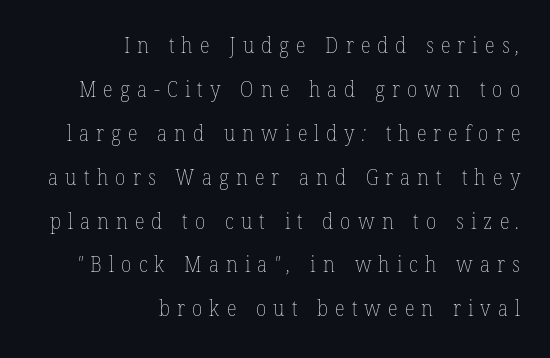
Q: Is the text bold? A: No.
Q: Is the text underlined? A: No.
Q: How is the paragraph aligned? A: Right-aligned.
Q: Is the spacing between letters normal or unusually wide? A: Unusually wide.
Q: Is the spacing between lines tight, normal or loose? A: Loose.
